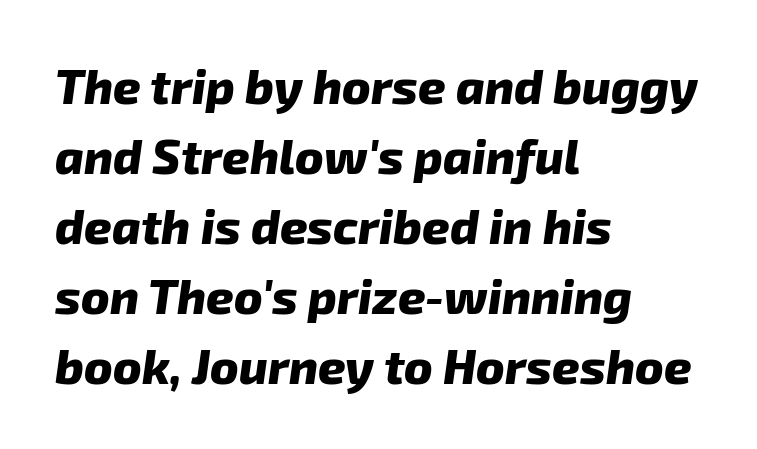
{"serif": "no", "bold": "yes", "weight": "heavy", "width": "normal", "stroke_contrast": "low", "x_height": "medium", "monospaced": "no", "underline": "no", "align": "left", "line_spacing": "normal", "line_spacing_ratio": 1.46, "letter_spacing": "normal", "letter_spacing_em": 0.0, "glyph_px": 48}
